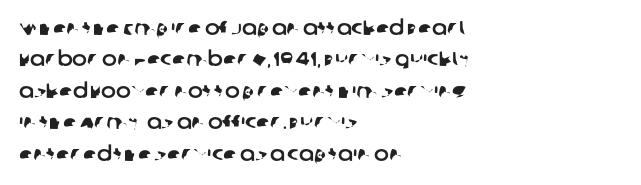
This sample keeps an unexceptional amount of space between lines. The type is set solid horizontally, with unmodified tracking. A clean baseline with only descenders dipping below it. All the whitespace from short lines collects on the right.
